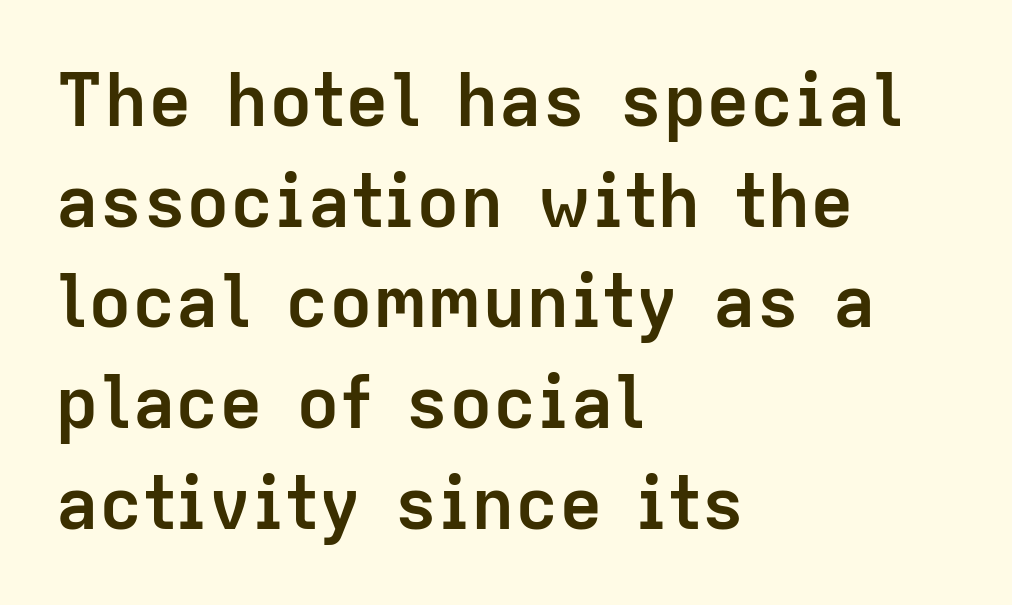
Q: Is the text bold? A: Yes.
Q: Is the text italic (slanted)? A: No, it is upright.
Q: Is the typeface a serif or a sans-serif typeface? A: Sans-serif.
Q: Is the text underlined? A: No.
Q: How is the paragraph aligned? A: Left-aligned.
Q: Is the spacing between letters normal or unusually wide? A: Normal.
Q: Is the spacing between lines tight, normal or loose? A: Normal.
Q: Width (condensed, normal, or wide)? A: Normal.
Q: Stroke contrast? A: Low.
Q: x-height? A: Medium.
Q: Monospaced? A: No.
